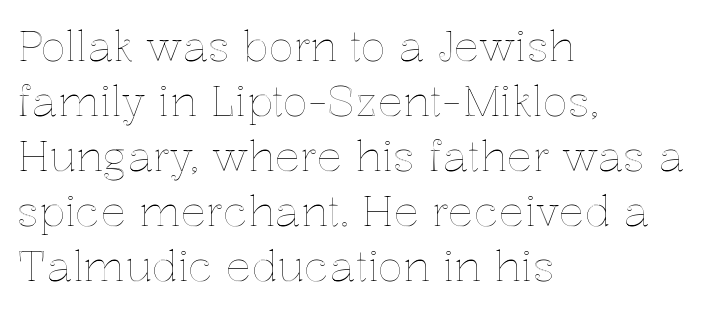
Tracking value appears to be zero — textbook default spacing. Style check: upright. Does the copy run flush right? No — it runs flush left. Each new line begins a customary step beneath the previous one. The passage shown is typed in a proportional face where columns would drift. The space directly below the letters is spotless.
